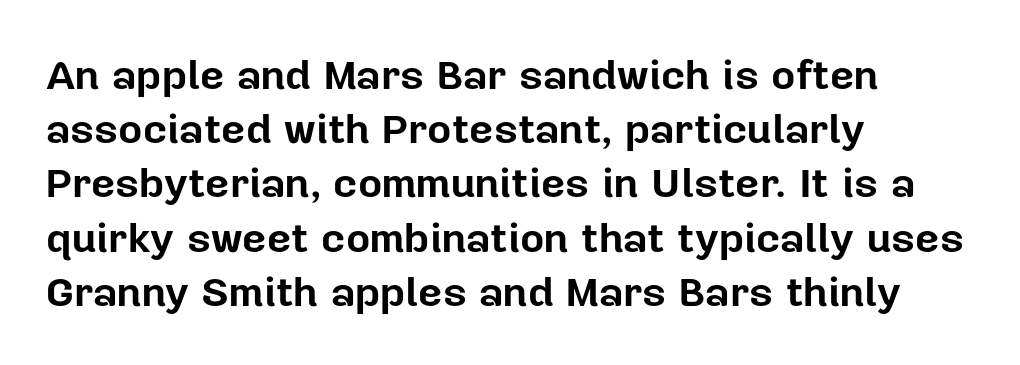
In terms of letterform style, serifs are entirely absent. Vertical strokes here are truly vertical. The designer left line spacing at the default. Underlining? Definitely not there. Proportional: the letters do not fall into vertical columns. Spacing between characters is what you'd get straight out of the box.
